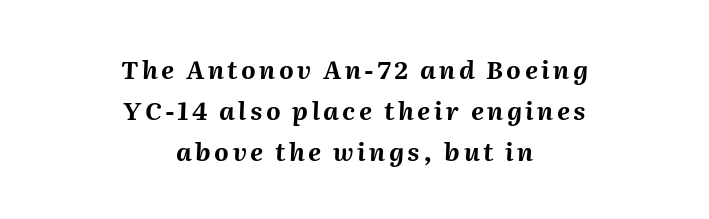
{"italic": "yes", "lean": "right", "slant_degrees": 2, "bold": "yes", "underline": "no", "align": "center", "line_spacing": "normal", "line_spacing_ratio": 1.65, "glyph_px": 25}
